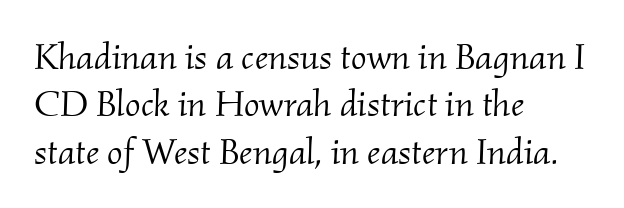
{"serif": "yes", "italic": "yes", "lean": "right", "slant_degrees": 2, "bold": "no", "weight": "light", "width": "normal", "stroke_contrast": "medium", "x_height": "small", "monospaced": "no", "underline": "no", "align": "left", "line_spacing": "normal", "line_spacing_ratio": 1.28, "letter_spacing": "normal", "letter_spacing_em": 0.0, "glyph_px": 37}
